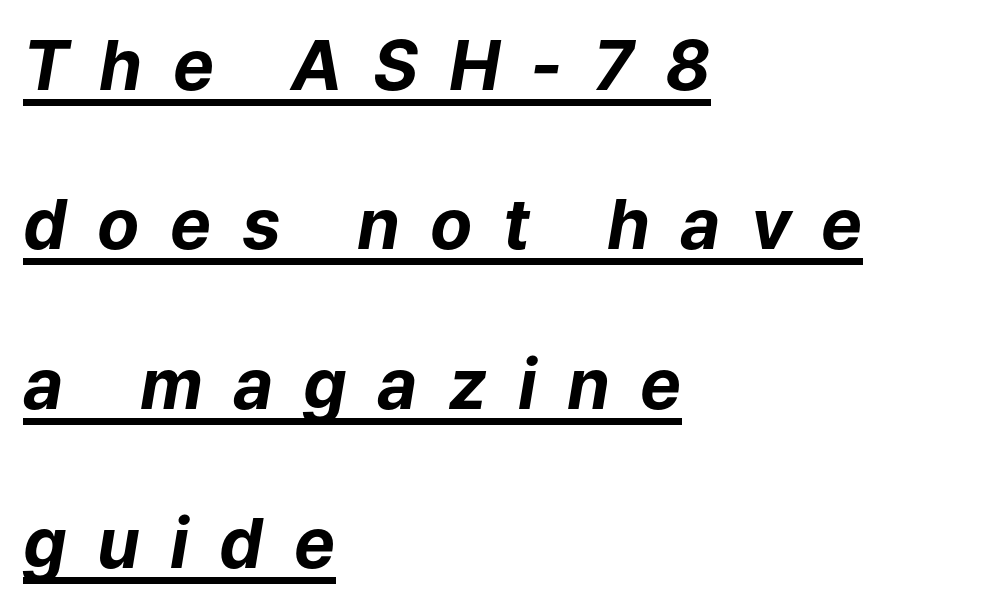
Q: Is the text bold? A: Yes.
Q: Is the text italic (slanted)? A: Yes, it leans right by about 9 degrees.
Q: Is the text underlined? A: Yes.
Q: How is the paragraph aligned? A: Left-aligned.
Q: Is the spacing between letters normal or unusually wide? A: Unusually wide.
Q: Is the spacing between lines tight, normal or loose? A: Loose.
Q: Width (condensed, normal, or wide)? A: Normal.
Q: Stroke contrast? A: Low.
Q: x-height? A: Medium.
Q: Monospaced? A: No.
